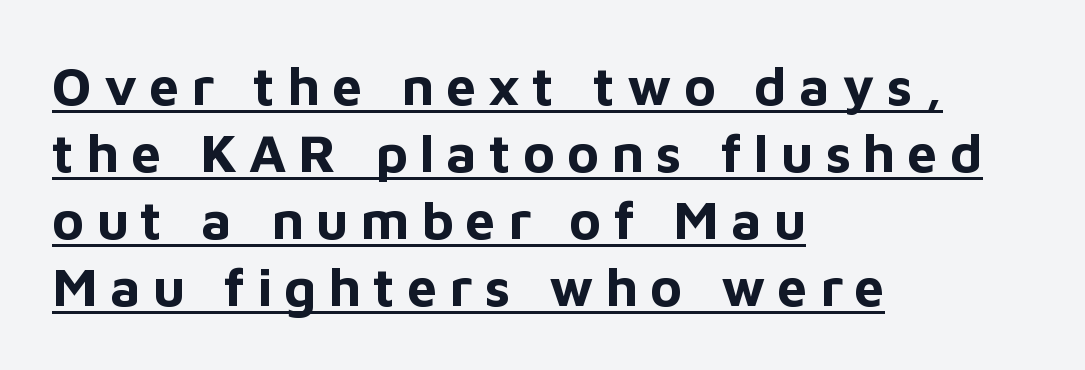
The image shows 54 px bold sans-serif type, upright; set left-aligned, line spacing 1.24x, unusually wide letter spacing (+0.22 em), underlined; low stroke contrast and a medium x-height.
